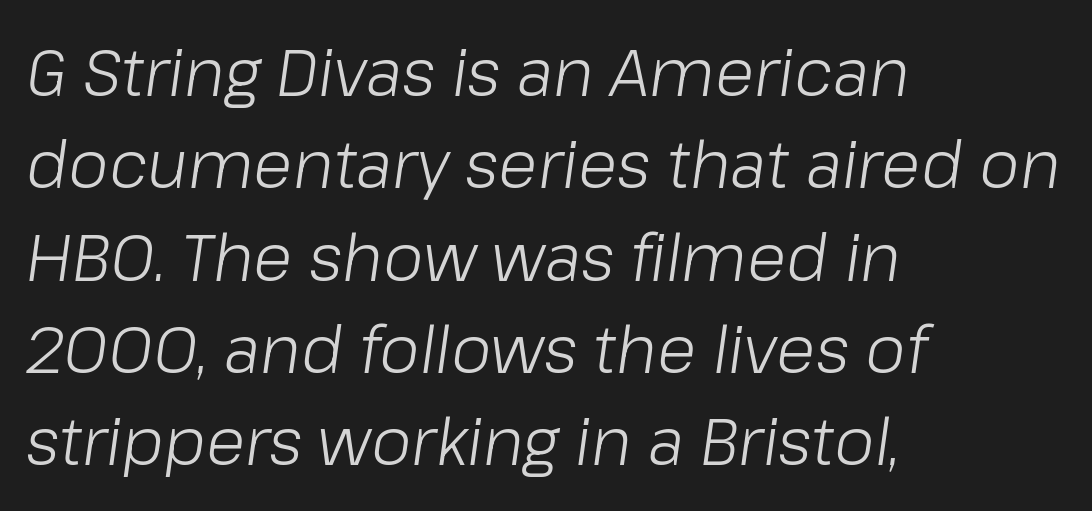
The image shows 65 px light type, italic (leaning right); set left-aligned, normal line spacing (1.42x), normal letter spacing, not underlined; low stroke contrast and a medium x-height.
